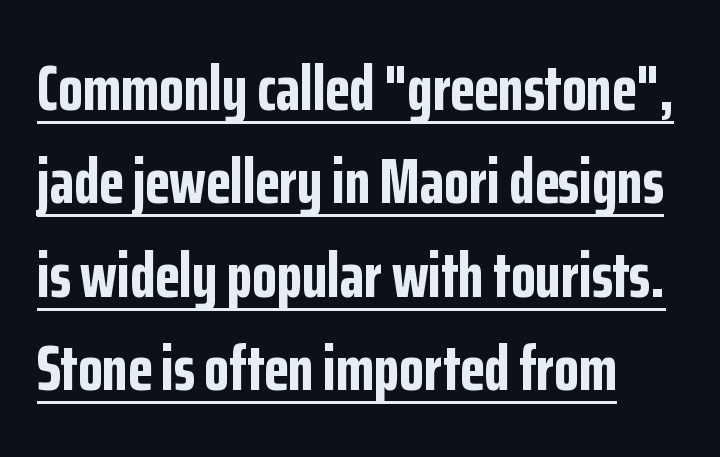
The image shows 64 px bold, condensed sans-serif type, upright; set left-aligned, normal line spacing (1.46x), normal letter spacing, underlined; low stroke contrast and a medium x-height.
